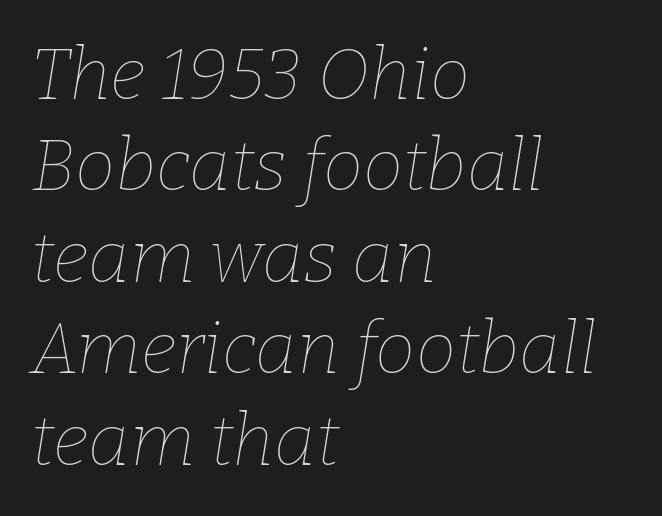
The passage shown is typed in a proportional face where columns would drift. Each row of text sits above clean, open space. The typography opts for an oblique posture over an upright one. Weight: in the light-to-regular range. Vertical spacing — default. How are the letters spaced? Ordinarily, with no added tracking.
